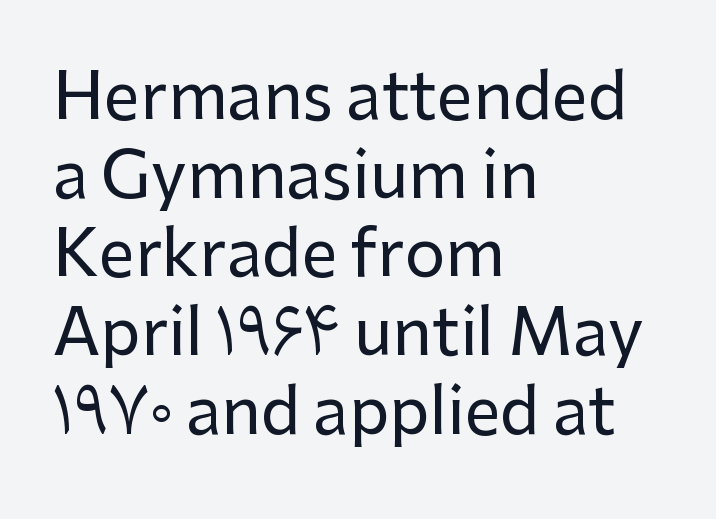
Q: Is the text italic (slanted)? A: No, it is upright.
Q: Is the typeface a serif or a sans-serif typeface? A: Sans-serif.
Q: Is the text underlined? A: No.
Q: How is the paragraph aligned? A: Left-aligned.
Q: Is the spacing between letters normal or unusually wide? A: Normal.
Q: Width (condensed, normal, or wide)? A: Normal.
Q: Stroke contrast? A: Low.
Q: x-height? A: Medium.
Q: Monospaced? A: No.
